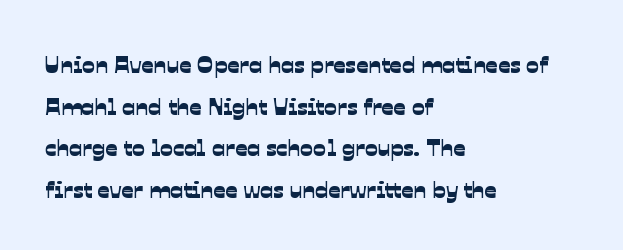
Q: Is the text underlined? A: No.
Q: How is the paragraph aligned? A: Left-aligned.
Q: Is the spacing between letters normal or unusually wide? A: Normal.
